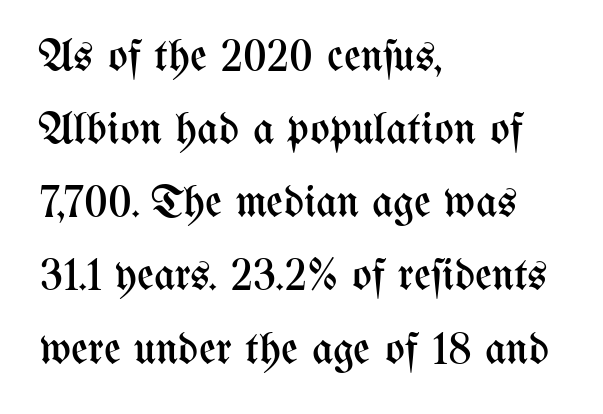
{"italic": "no", "bold": "no", "weight": "regular", "width": "condensed", "stroke_contrast": "medium", "x_height": "medium", "monospaced": "no", "underline": "no", "align": "left", "line_spacing": "normal", "line_spacing_ratio": 1.59, "letter_spacing": "normal", "letter_spacing_em": 0.0, "glyph_px": 46}
